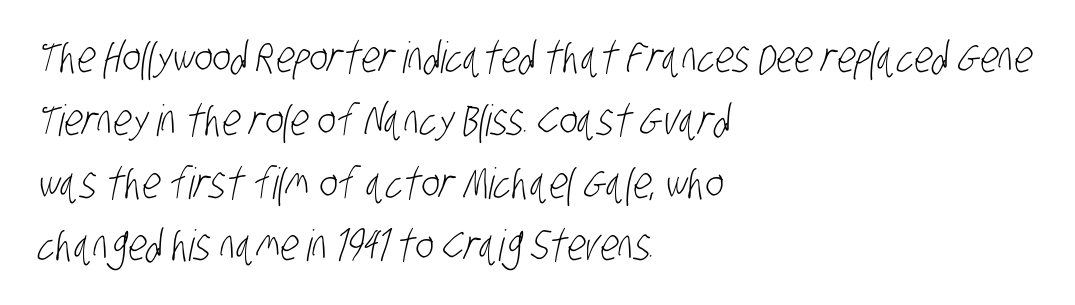
Horizontal bands of white between lines are of average thickness. This sample is left-justified, so line endings fall wherever the words run out. Nothing sits at the stroke ends, so this counts as sans-serif. The space beneath each line is pristine and unruled. Think of a printed novel: that variable character pitch is what you see here. Look at the tracking — it's just the regular setting, nothing added.
